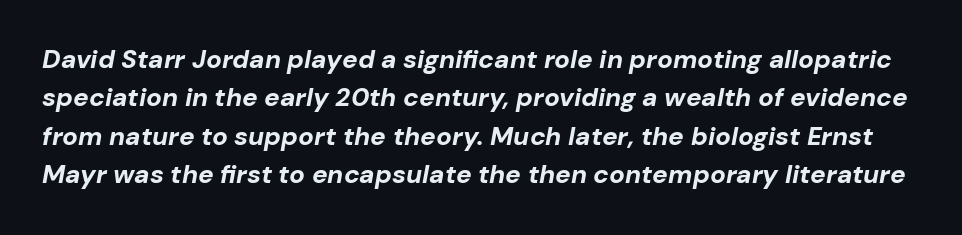
{"italic": "yes", "lean": "right", "slant_degrees": 10, "bold": "yes", "underline": "no", "line_spacing": "normal", "line_spacing_ratio": 1.48, "letter_spacing": "normal", "letter_spacing_em": 0.0, "glyph_px": 26}
